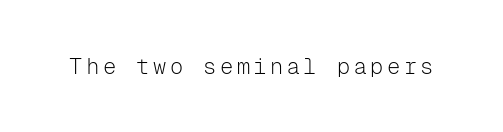
The specimen reads as upright at a glance. The face looks like a standard text weight, possibly lighter. Nobody drew a line under any word here.
